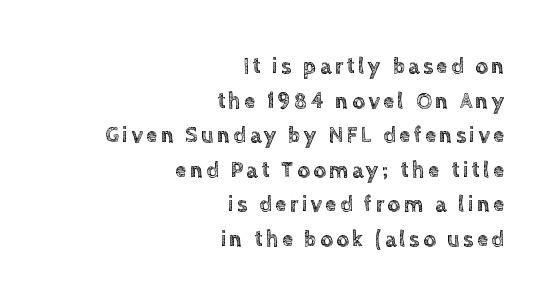
The image shows 22 px text type, upright; set right-aligned, normal line spacing (1.57x), not underlined.
